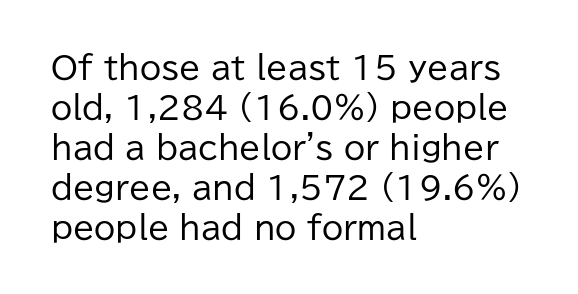
The image shows 31 px regular-weight sans-serif type, upright; set left-aligned, normal line spacing (1.29x), normal letter spacing, not underlined; low stroke contrast and a medium x-height.
